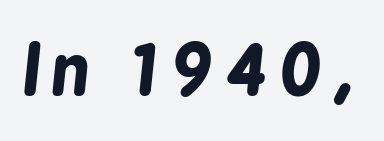
Q: Is the text bold? A: Yes.
Q: Is the text italic (slanted)? A: Yes, it leans right by about 6 degrees.
Q: Is the text underlined? A: No.
Q: Width (condensed, normal, or wide)? A: Condensed.
Q: Stroke contrast? A: Low.
Q: x-height? A: Medium.
Q: Monospaced? A: No.
